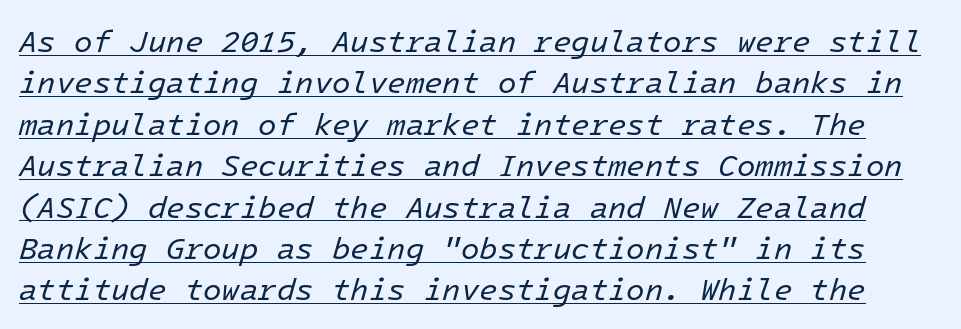
The image shows 30 px regular-weight type, italic (leaning right); set normal line spacing (1.38x), normal letter spacing, underlined; low stroke contrast and a medium x-height.
